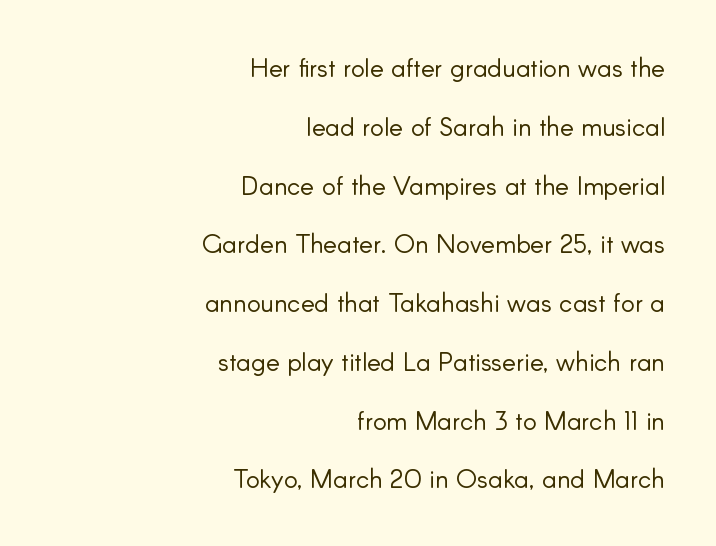
Q: Is the text bold? A: No.
Q: Is the text italic (slanted)? A: No, it is upright.
Q: Is the text underlined? A: No.
Q: How is the paragraph aligned? A: Right-aligned.
Q: Is the spacing between letters normal or unusually wide? A: Normal.
Q: Is the spacing between lines tight, normal or loose? A: Loose.
